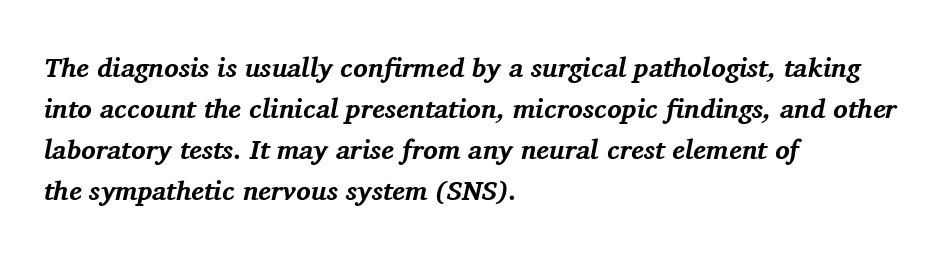
This rendering uses left alignment, leaving the right contour irregular. A typesetter would call this leading conventional body-copy spacing. A bare baseline throughout the passage. The letters sit at their default tracking, neither squeezed nor spread. Designer's note — italics engaged.
